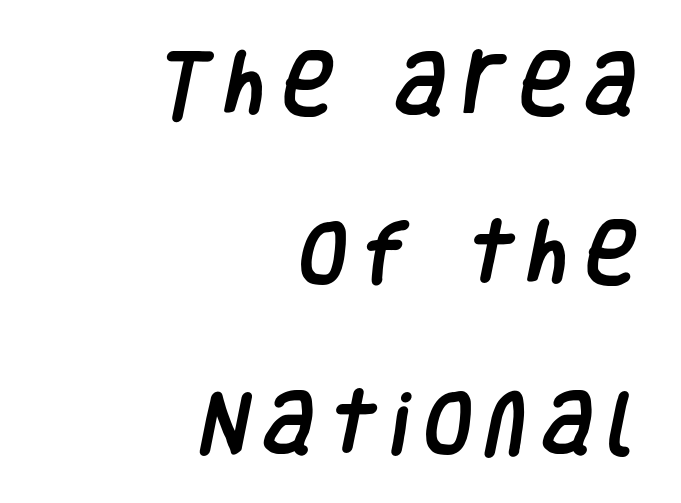
{"serif": "no", "width": "condensed", "stroke_contrast": "low", "x_height": "large", "monospaced": "no", "underline": "no", "align": "right", "line_spacing": "loose", "line_spacing_ratio": 2.42, "letter_spacing": "wide", "letter_spacing_em": 0.22, "glyph_px": 70}
